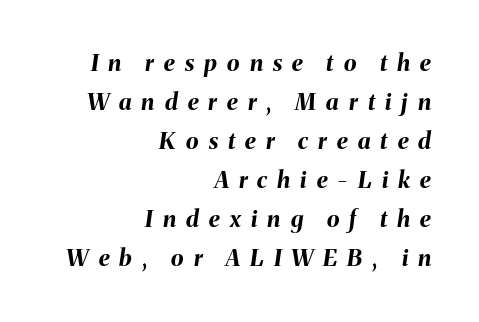
Q: Is the text bold? A: Yes.
Q: Is the text italic (slanted)? A: Yes, it leans right by about 8 degrees.
Q: Is the text underlined? A: No.
Q: How is the paragraph aligned? A: Right-aligned.
Q: Is the spacing between letters normal or unusually wide? A: Unusually wide.
Q: Is the spacing between lines tight, normal or loose? A: Normal.
